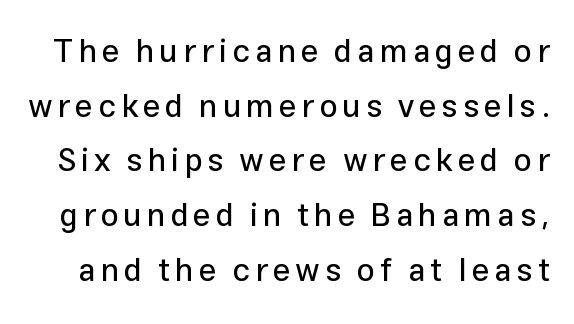
Italic: no, the glyphs are upright roman. Descenders are the only things crossing below the line. Note the varied advance widths — an 'i' is clearly narrower than an 'm'. Typographically, this falls in the sans-serif category.
